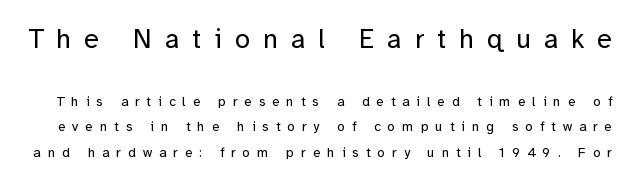
Large over small — that's the arrangement of the two blocks here. The line texture is sparse and dotted thanks to wide tracking. No word sits above an underline. Ink coverage per letter is moderate at most. Notice how the stems are strictly vertical — no italics here.
